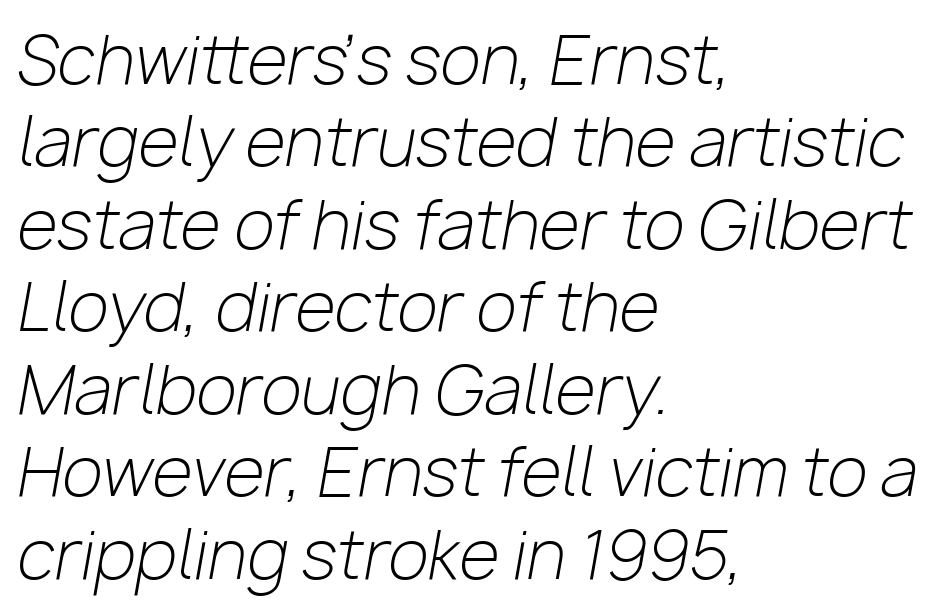
Q: Is the text bold? A: No.
Q: Is the text italic (slanted)? A: Yes, it leans right by about 10 degrees.
Q: Is the text underlined? A: No.
Q: How is the paragraph aligned? A: Left-aligned.
Q: Is the spacing between letters normal or unusually wide? A: Normal.
Q: Is the spacing between lines tight, normal or loose? A: Normal.
Q: Width (condensed, normal, or wide)? A: Normal.
Q: Stroke contrast? A: Low.
Q: x-height? A: Medium.
Q: Monospaced? A: No.
